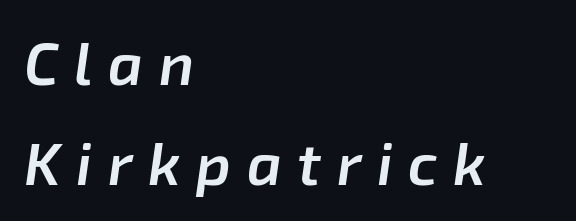
{"italic": "yes", "lean": "right", "slant_degrees": 8, "bold": "semi", "weight": "semibold", "width": "normal", "stroke_contrast": "low", "x_height": "medium", "monospaced": "no", "underline": "no", "align": "left", "line_spacing": "normal", "line_spacing_ratio": 1.66, "letter_spacing": "wide", "letter_spacing_em": 0.26, "glyph_px": 60}
